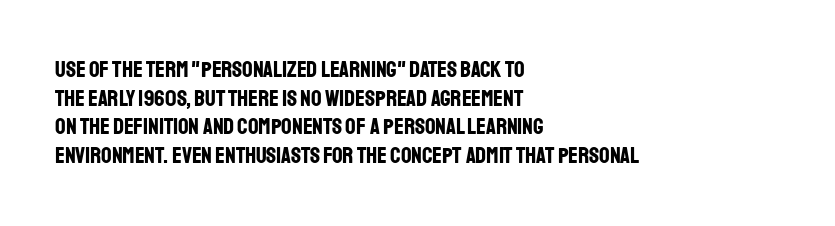
{"italic": "no", "bold": "yes", "underline": "no", "align": "left", "line_spacing": "normal", "line_spacing_ratio": 1.25, "letter_spacing": "normal", "letter_spacing_em": 0.0, "glyph_px": 23}
